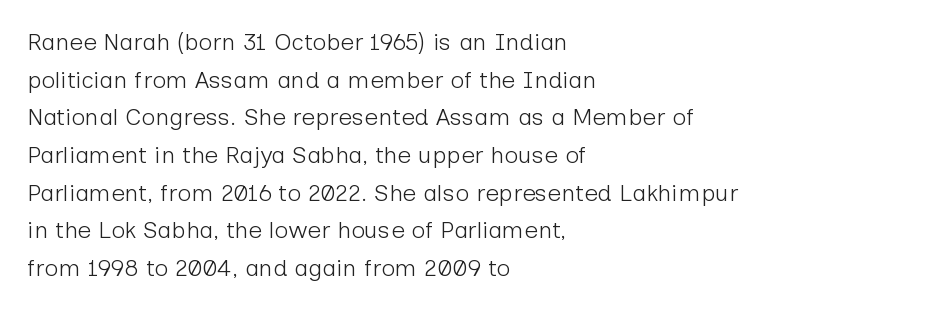
Q: Is the text bold? A: No.
Q: Is the text italic (slanted)? A: No, it is upright.
Q: Is the text underlined? A: No.
Q: How is the paragraph aligned? A: Left-aligned.
Q: Is the spacing between letters normal or unusually wide? A: Normal.
Q: Is the spacing between lines tight, normal or loose? A: Normal.
